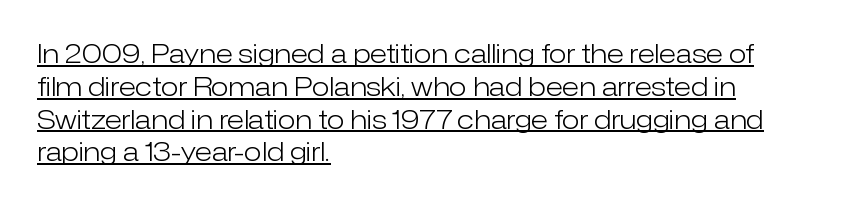
Is the stroke heavy? The answer is a plain regular-or-lighter. In terms of posture, this sample is upright. The face used here is rendered with its standard letterfit. The lines sit at an ordinary, default distance from one another. Descenders here cross a horizontal rule under the line.
